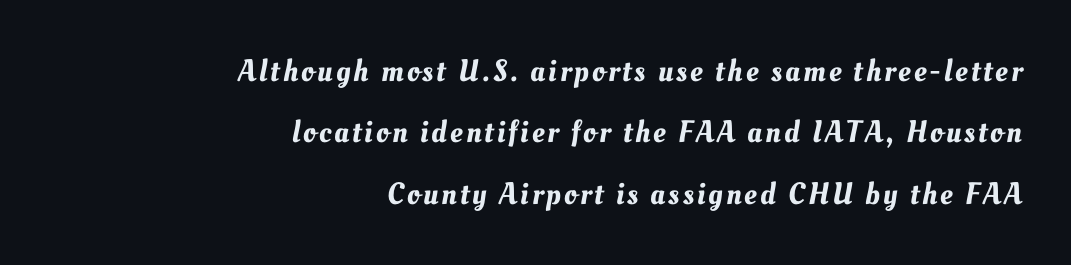
The image shows 31 px text type; set right-aligned, loose line spacing (1.98x), not underlined; medium stroke contrast and a small x-height.
